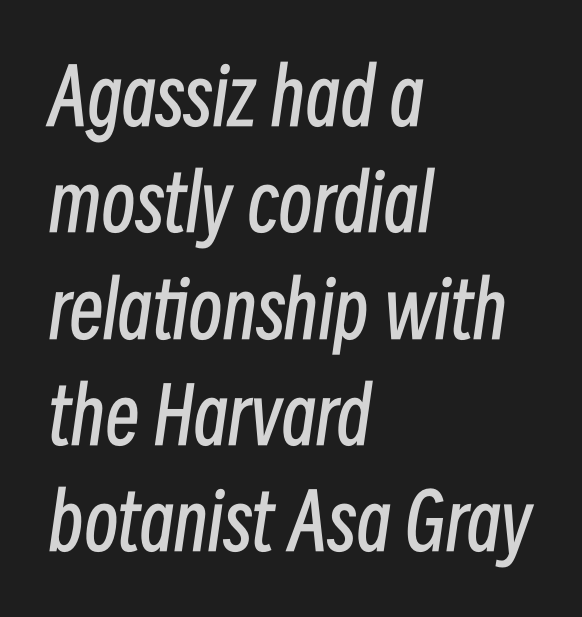
{"italic": "yes", "lean": "right", "slant_degrees": 8, "bold": "no", "weight": "regular", "width": "condensed", "stroke_contrast": "low", "x_height": "medium", "monospaced": "no", "underline": "no", "align": "left", "line_spacing": "normal", "line_spacing_ratio": 1.38, "letter_spacing": "normal", "letter_spacing_em": 0.0, "glyph_px": 77}
